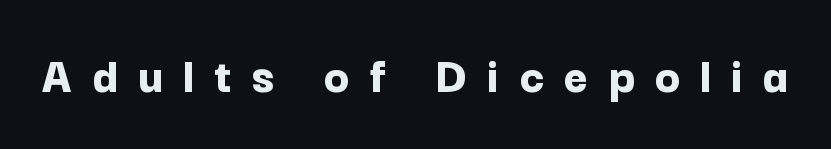
The image shows 52 px bold sans-serif type, upright; set unusually wide letter spacing (+0.38 em), not underlined; low stroke contrast and a medium x-height.
